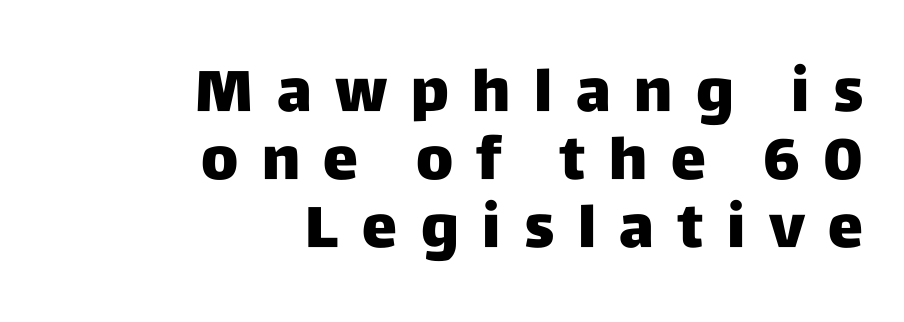
Q: Is the text bold? A: Yes.
Q: Is the text italic (slanted)? A: No, it is upright.
Q: Is the typeface a serif or a sans-serif typeface? A: Sans-serif.
Q: Is the text underlined? A: No.
Q: How is the paragraph aligned? A: Right-aligned.
Q: Is the spacing between letters normal or unusually wide? A: Unusually wide.
Q: Is the spacing between lines tight, normal or loose? A: Tight.
Q: Width (condensed, normal, or wide)? A: Normal.
Q: Stroke contrast? A: Low.
Q: x-height? A: Large.
Q: Monospaced? A: No.
